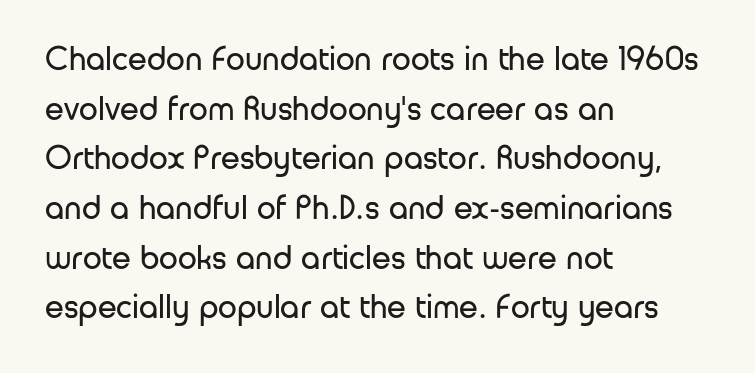
Reading down the column, the eye jumps a familiar distance to each next line. No chunkiness to these letters — they're not bold. Italic? Not at all — the glyphs are vertical. Each letter keeps its own natural width here, so spacing adapts to shape.
